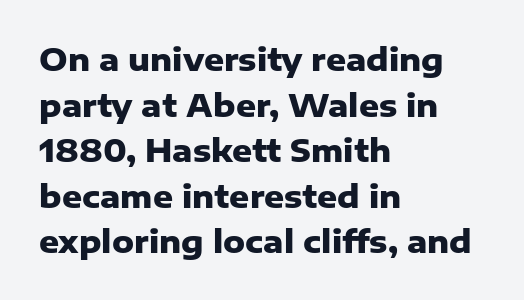
{"serif": "no", "italic": "no", "bold": "yes", "weight": "heavy", "width": "normal", "stroke_contrast": "low", "x_height": "medium", "monospaced": "no", "underline": "no", "align": "left", "line_spacing": "normal", "line_spacing_ratio": 1.47, "letter_spacing": "normal", "letter_spacing_em": 0.0, "glyph_px": 31}
